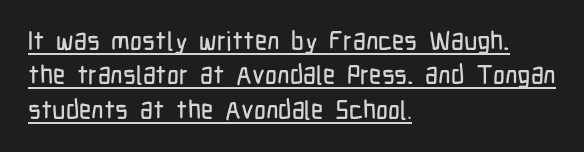
The image shows 26 px text type, upright; set left-aligned, normal line spacing (1.32x), normal letter spacing, underlined.
